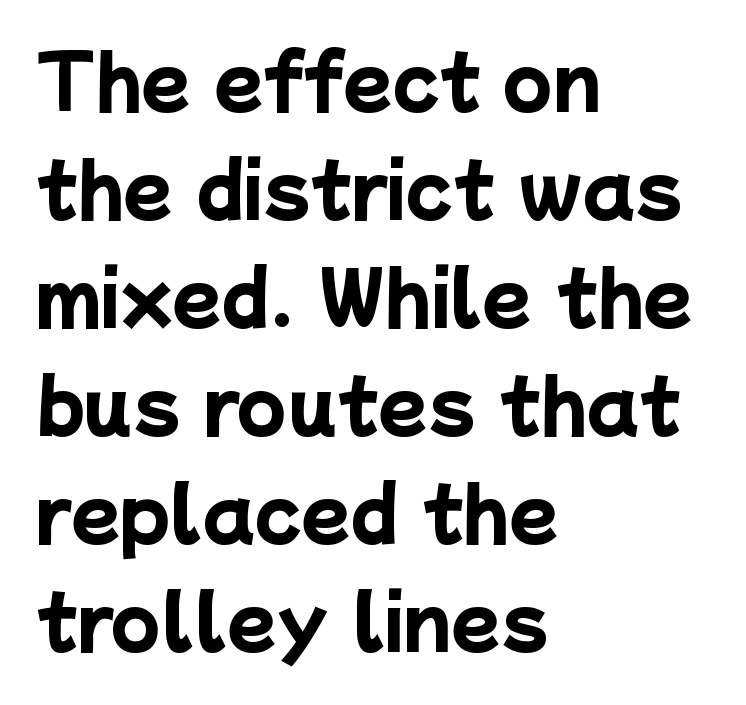
The string is rendered with underlining switched off. Spacing verdict: proportional, widths tailored to each character. Words appear dense and cohesive because spacing is normal. The leading is moderate, giving the passage an even texture.
